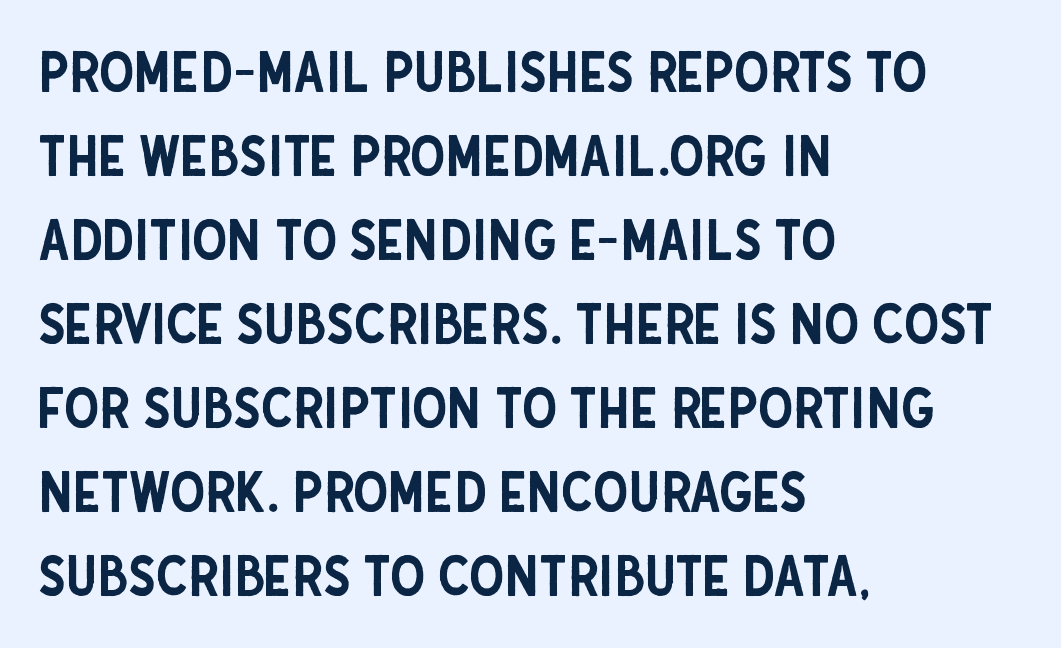
The lines sit at an ordinary, default distance from one another. No feet cap the strokes, marking this as sans-serif type. Does extra space separate the letters? No, they use regular spacing. Horizontal alignment here is leftward, the default for most running prose. No word sits above an underline.
